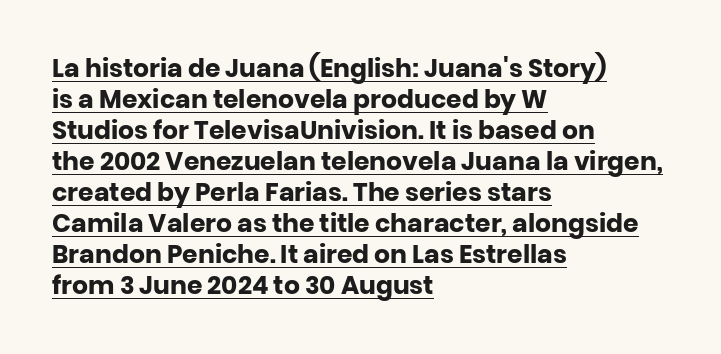
{"italic": "no", "bold": "yes", "underline": "yes", "align": "left", "line_spacing_ratio": 1.24, "letter_spacing": "normal", "letter_spacing_em": 0.0, "glyph_px": 25}
